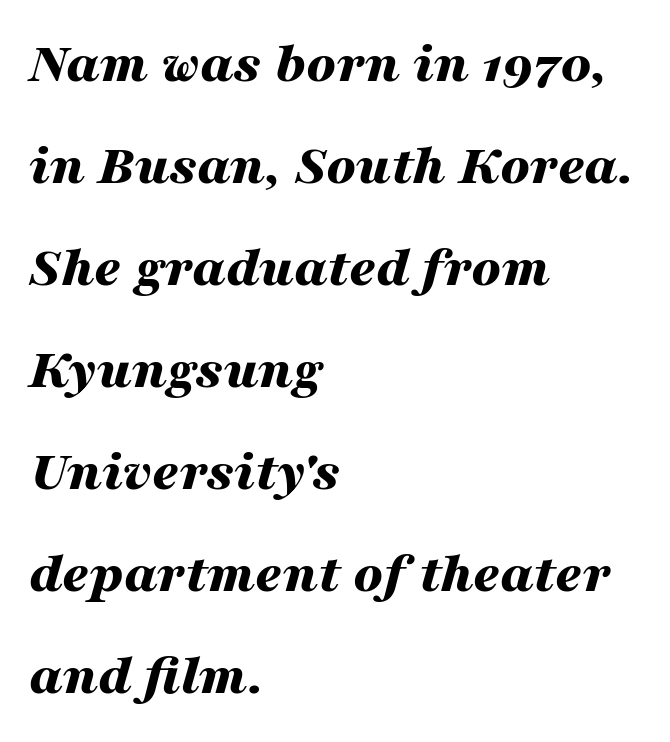
The image shows 58 px bold, wide type, italic (leaning right); set left-aligned, line spacing 1.76x, normal letter spacing, not underlined; medium stroke contrast and a medium x-height.
